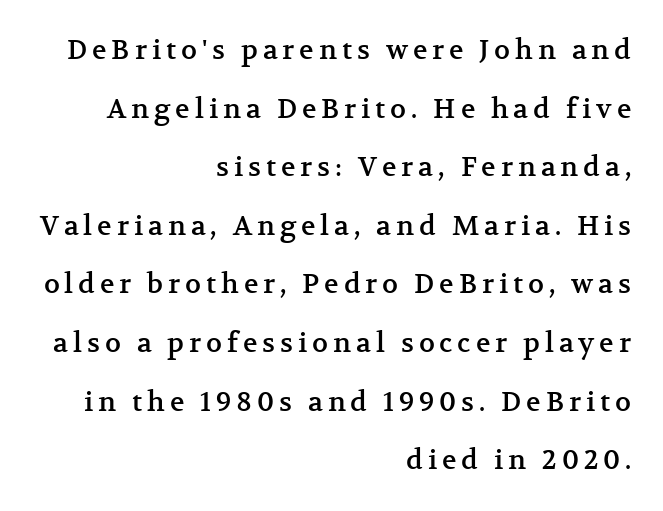
Rendered with straight, roman letterforms. Check the space under the baseline: it is left empty. Reading down the column, the eye jumps a long way to each next line. Horizontal alignment here is rightward, an uncommon choice for prose.
